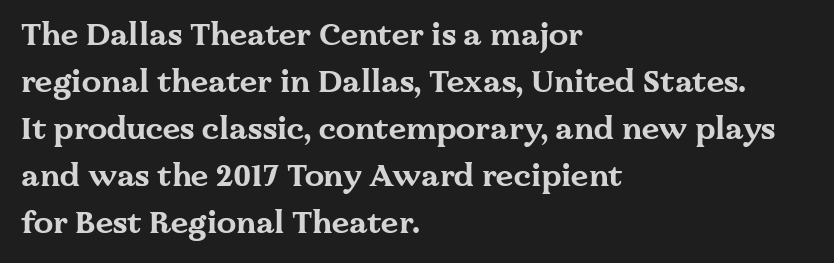
Caption: bold face, heavy strokes. Note the varied advance widths — an 'i' is clearly narrower than an 'm'. Quick note: not italic, upright. Horizontally, the lines are justified to the leading edge only.
